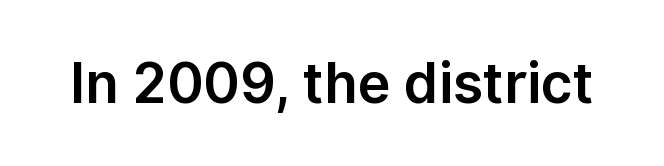
The image shows 55 px sans-serif type, upright; set normal letter spacing, not underlined; low stroke contrast and a medium x-height.
